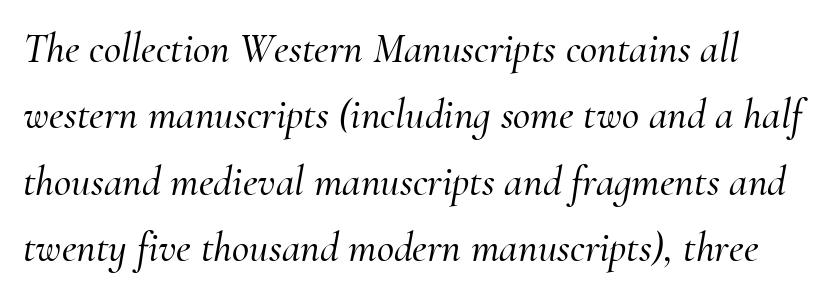
This block has exactly the height ordinary leading produces. This rendering employs a face with finishing strokes, i.e., a serif. The tracking reads as untouched default to a designer's eye. Decoration check: the copy has no underline. Tall strokes in this sample are angled rather than plumb.
